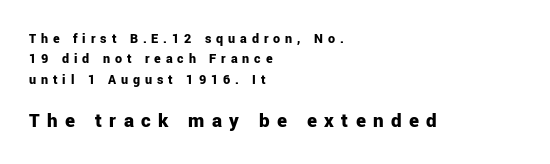
Q: Is the text bold? A: Yes.
Q: Is the text italic (slanted)? A: No, it is upright.
Q: Is the text underlined? A: No.
Q: How is the paragraph aligned? A: Left-aligned.
Q: Is the spacing between letters normal or unusually wide? A: Unusually wide.
Q: Is the spacing between lines tight, normal or loose? A: Normal.
Q: Which block of text is set in a larger size, the first (top) or the second (bottom)? A: The second (bottom) one.
